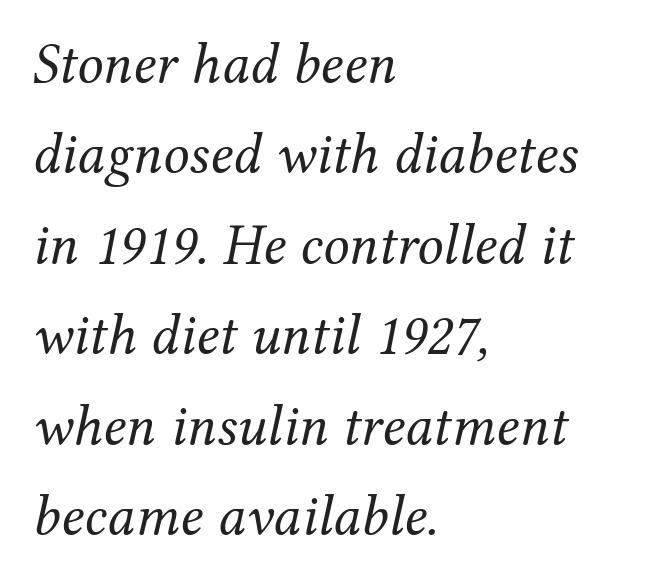
Style check: oblique. Vertically, the passage feels balanced, rows spaced as you'd expect. Small tapered or slab feet sit at the stroke ends, so this counts as serif. Vertical stems look standard width or narrower in stroke.
